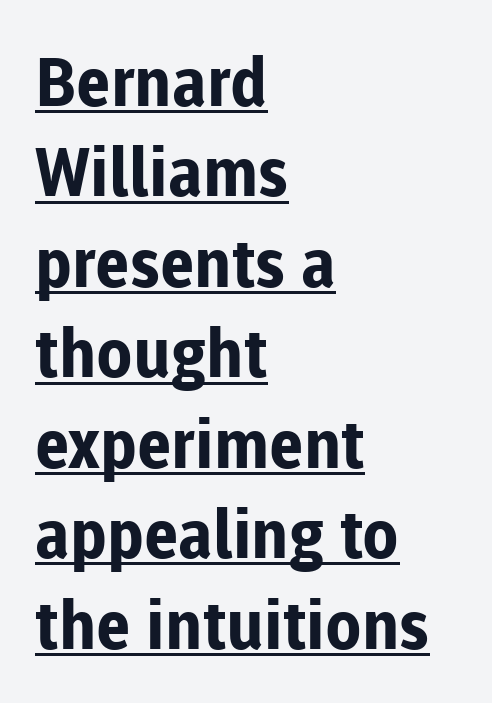
Leftover space on each line is placed entirely after the last word. Inter-character spacing is left at the font's built-in metrics. In terms of weight, the rendering is a true, heavy bold. This rendering features underlined lettering. Ascenders rise straight up at ninety degrees.
